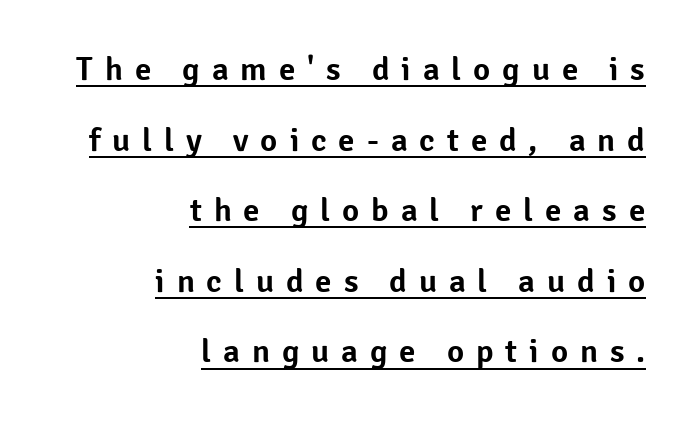
{"serif": "no", "italic": "no", "width": "normal", "stroke_contrast": "low", "x_height": "medium", "monospaced": "no", "underline": "yes", "align": "right", "line_spacing": "loose", "line_spacing_ratio": 2.14, "letter_spacing": "wide", "letter_spacing_em": 0.36, "glyph_px": 33}
